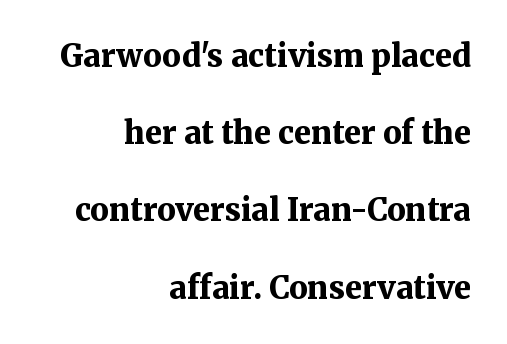
The image shows 31 px bold serif type, upright; set right-aligned, loose line spacing (2.49x), normal letter spacing, not underlined; medium stroke contrast and a medium x-height.
